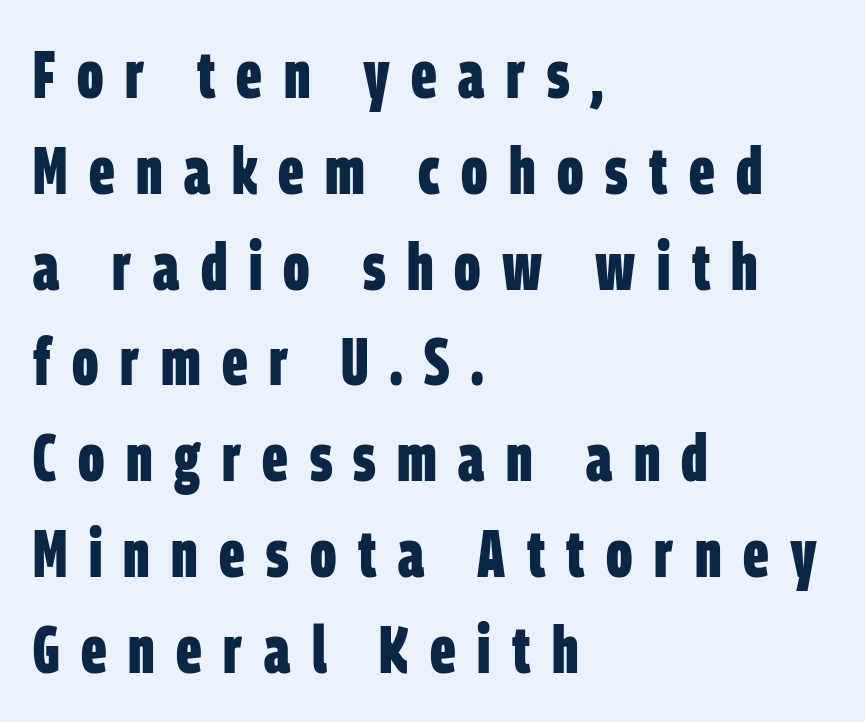
Q: Is the text bold? A: Yes.
Q: Is the typeface a serif or a sans-serif typeface? A: Sans-serif.
Q: Is the text underlined? A: No.
Q: How is the paragraph aligned? A: Left-aligned.
Q: Is the spacing between letters normal or unusually wide? A: Unusually wide.
Q: Is the spacing between lines tight, normal or loose? A: Normal.
Q: Width (condensed, normal, or wide)? A: Condensed.
Q: Stroke contrast? A: Low.
Q: x-height? A: Large.
Q: Monospaced? A: No.
